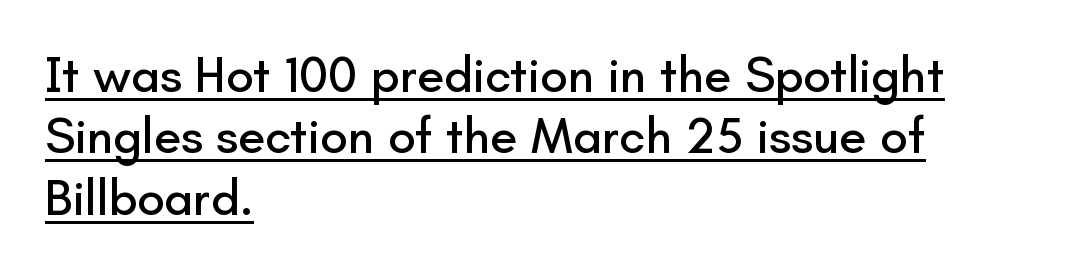
The image shows 50 px sans-serif type, upright; set left-aligned, line spacing 1.23x, normal letter spacing, underlined; low stroke contrast and a small x-height.
